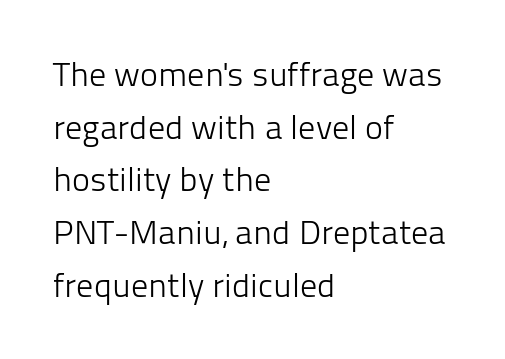
The image shows 34 px light sans-serif type, upright; set left-aligned, normal line spacing (1.55x), normal letter spacing, not underlined; low stroke contrast and a medium x-height.
